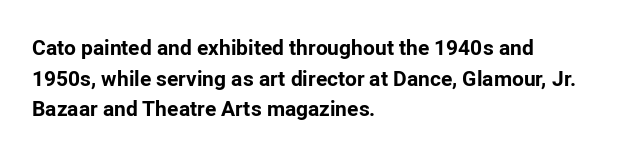
The image shows 21 px bold type, upright; set left-aligned, normal line spacing (1.46x), normal letter spacing, not underlined.
